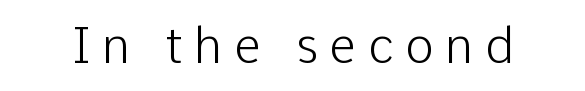
{"serif": "no", "italic": "no", "bold": "no", "weight": "light", "width": "normal", "stroke_contrast": "low", "x_height": "medium", "monospaced": "no", "underline": "no", "letter_spacing": "wide", "letter_spacing_em": 0.23, "glyph_px": 49}
